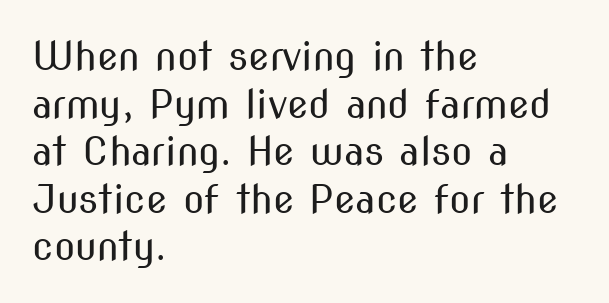
The image shows 39 px regular-weight, condensed sans-serif type, upright; set left-aligned, line spacing 1.22x, normal letter spacing, not underlined; medium stroke contrast and a medium x-height.
